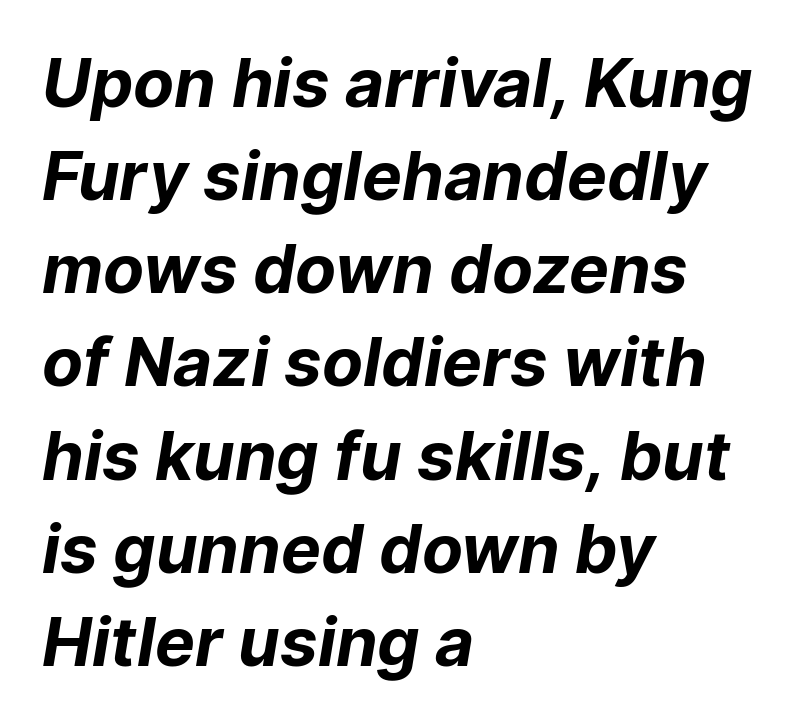
The image shows 67 px bold sans-serif type; set left-aligned, normal line spacing (1.39x), normal letter spacing, not underlined; low stroke contrast and a medium x-height.
